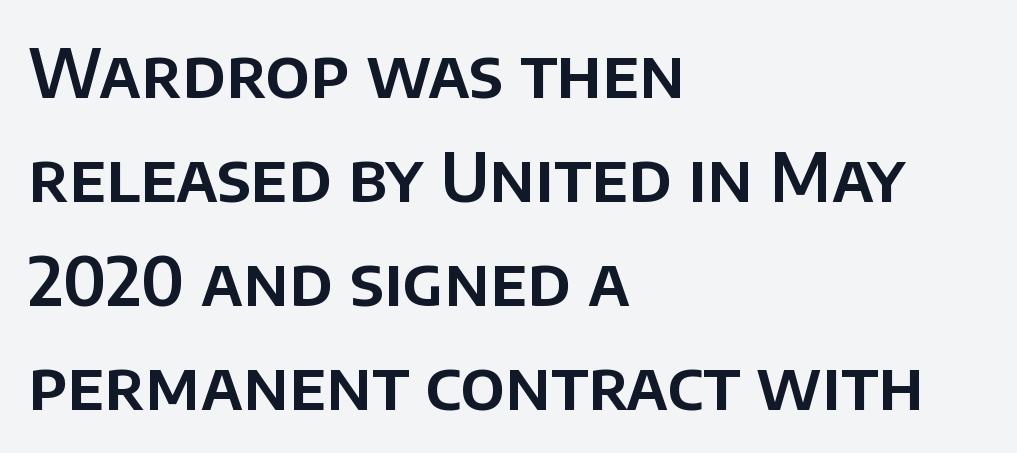
This sample has the flowing, uneven cadence of proportional lettering. The rag falls on the right side of this text block. Observe the absence of serifs on each vertical stroke in this sample. The zone under the glyphs is completely vacant. Characters follow at the spacing the type designer built in.
